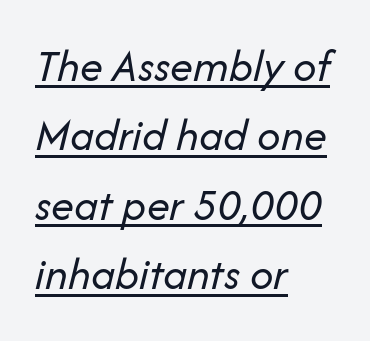
{"italic": "yes", "lean": "right", "slant_degrees": 14, "bold": "no", "weight": "regular", "width": "normal", "stroke_contrast": "low", "x_height": "medium", "monospaced": "no", "underline": "yes", "align": "left", "line_spacing": "normal", "line_spacing_ratio": 1.51, "letter_spacing": "normal", "letter_spacing_em": 0.0, "glyph_px": 46}
